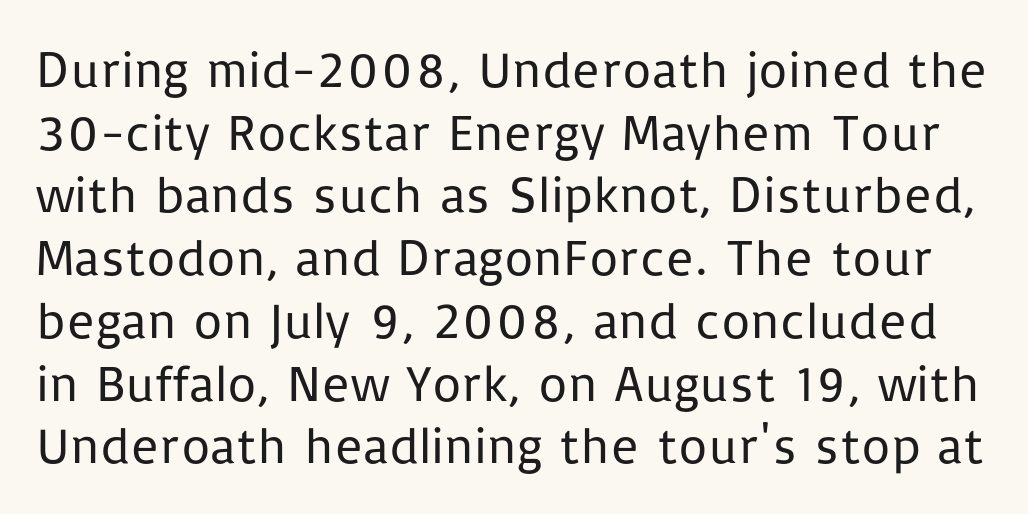
{"serif": "no", "italic": "no", "bold": "no", "weight": "regular", "width": "normal", "stroke_contrast": "low", "x_height": "medium", "monospaced": "no", "underline": "no", "line_spacing_ratio": 1.23, "letter_spacing": "normal", "letter_spacing_em": 0.0, "glyph_px": 51}
